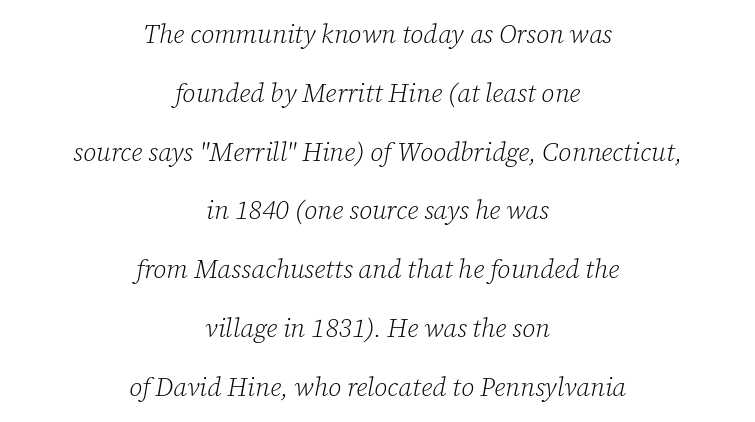
The image shows 26 px text type, italic (leaning right); set centered, loose line spacing (2.26x), normal letter spacing, not underlined.
